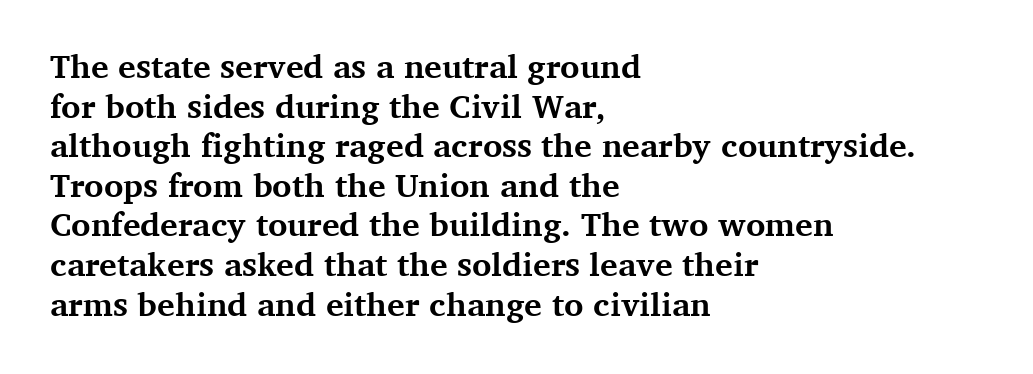
The passage shown is typed in a proportional face where columns would drift. The typesetter chose a ragged-right arrangement here. Standard letterfit; no display-style spreading of the glyphs. A typesetter would label this face a serif.
